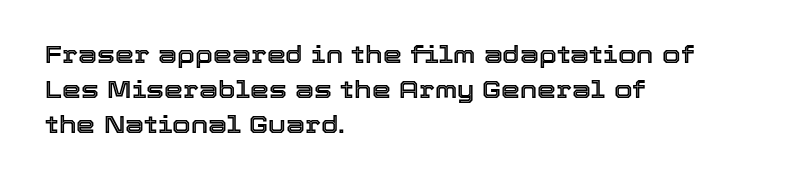
Q: Is the text italic (slanted)? A: No, it is upright.
Q: Is the text underlined? A: No.
Q: How is the paragraph aligned? A: Left-aligned.
Q: Is the spacing between letters normal or unusually wide? A: Normal.
Q: Is the spacing between lines tight, normal or loose? A: Normal.
